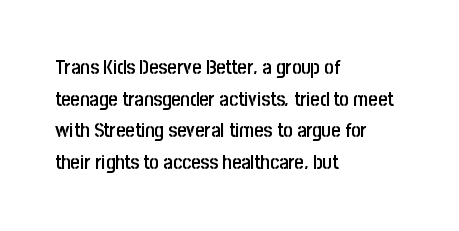
The image shows 20 px text type, upright; set left-aligned, normal line spacing (1.58x), normal letter spacing, not underlined.
